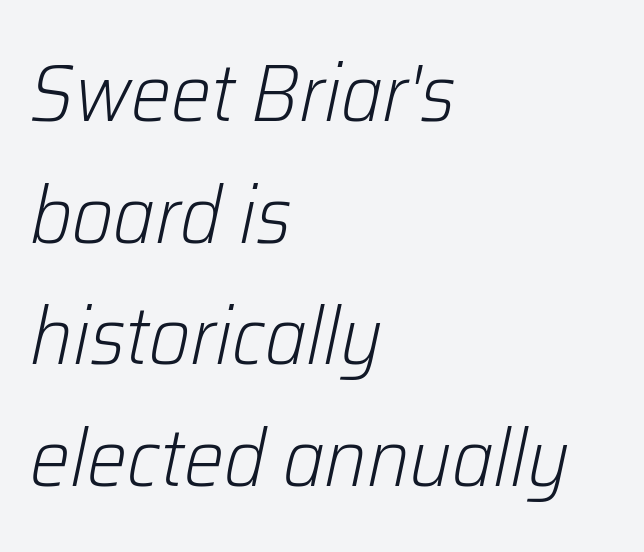
You could call the tracking neutral — neither tight nor loose. These lines are rendered in a variable-pitch font. The glyphs look as if they've been sheared to an angle. The passage shown is not bold in any degree. Horizontal alignment here is leftward, the default for most running prose.
